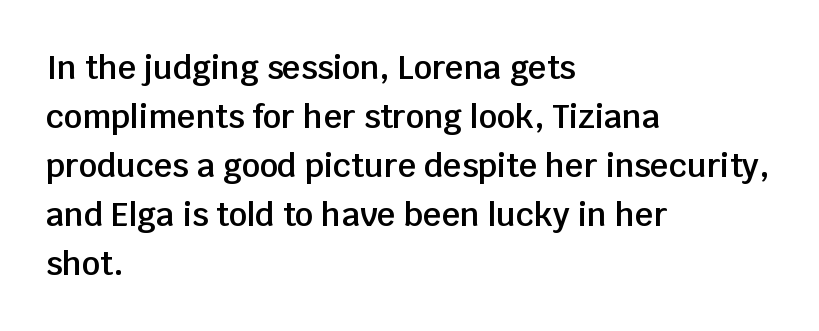
What kind of face is this? One without serifs — a sans. The paragraph has a hard left edge and a soft right edge. These lines are rendered in a variable-pitch font. A normal amount of white space separates one row of letters from the next. The font is running at a semibold setting, under full bold. Rendered with straight, roman letterforms.
